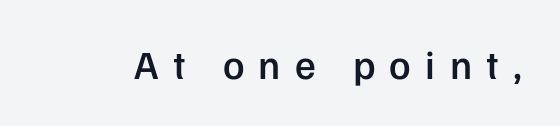
{"serif": "no", "italic": "no", "bold": "semi", "weight": "semibold", "width": "normal", "stroke_contrast": "low", "x_height": "medium", "monospaced": "no", "underline": "no", "letter_spacing": "wide", "letter_spacing_em": 0.36, "glyph_px": 40}
